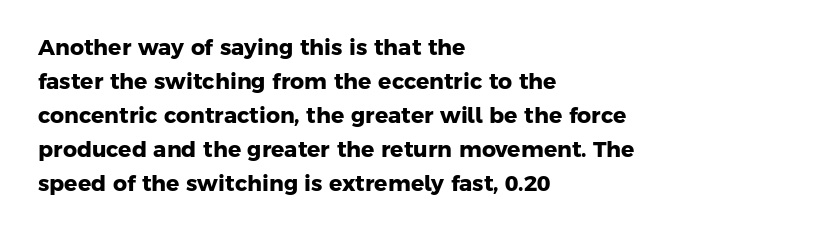
Q: Is the text bold? A: Yes.
Q: Is the text underlined? A: No.
Q: How is the paragraph aligned? A: Left-aligned.
Q: Is the spacing between letters normal or unusually wide? A: Normal.
Q: Is the spacing between lines tight, normal or loose? A: Normal.
